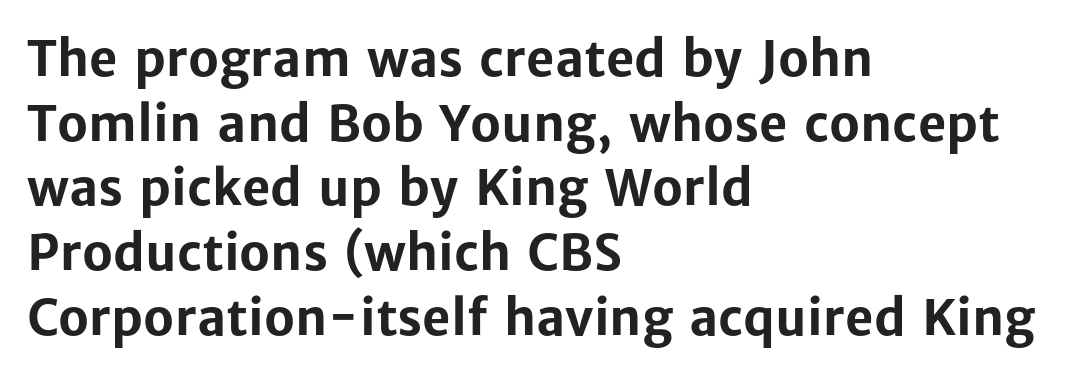
Q: Is the text bold? A: Yes.
Q: Is the text italic (slanted)? A: No, it is upright.
Q: Is the typeface a serif or a sans-serif typeface? A: Sans-serif.
Q: Is the text underlined? A: No.
Q: How is the paragraph aligned? A: Left-aligned.
Q: Is the spacing between letters normal or unusually wide? A: Normal.
Q: Is the spacing between lines tight, normal or loose? A: Normal.
Q: Width (condensed, normal, or wide)? A: Normal.
Q: Stroke contrast? A: Low.
Q: x-height? A: Medium.
Q: Monospaced? A: No.
